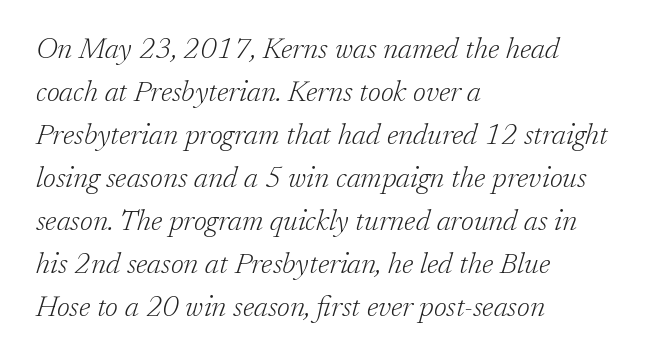
The gap between lines stays unmarked. Rendered with sloped, italic letterforms. Characters follow at the spacing the type designer built in. Compared with a centered layout, this one pins lines to the left instead. What's the leading like? Ordinary, nothing unusual.
